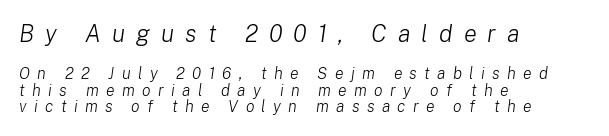
Each word looks stretched out because of the extra space between its letters. The lines are packed closely together with very little leading. This rendering uses left alignment, leaving the right contour irregular. Any mark beneath the type? The region is blank. The specimen reads as italic at a glance.
